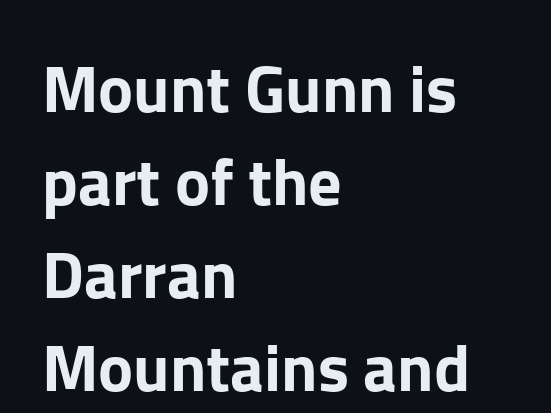
Q: Is the text italic (slanted)? A: No, it is upright.
Q: Is the typeface a serif or a sans-serif typeface? A: Sans-serif.
Q: Is the text underlined? A: No.
Q: How is the paragraph aligned? A: Left-aligned.
Q: Is the spacing between letters normal or unusually wide? A: Normal.
Q: Is the spacing between lines tight, normal or loose? A: Normal.
Q: Width (condensed, normal, or wide)? A: Normal.
Q: Stroke contrast? A: Low.
Q: x-height? A: Medium.
Q: Monospaced? A: No.
